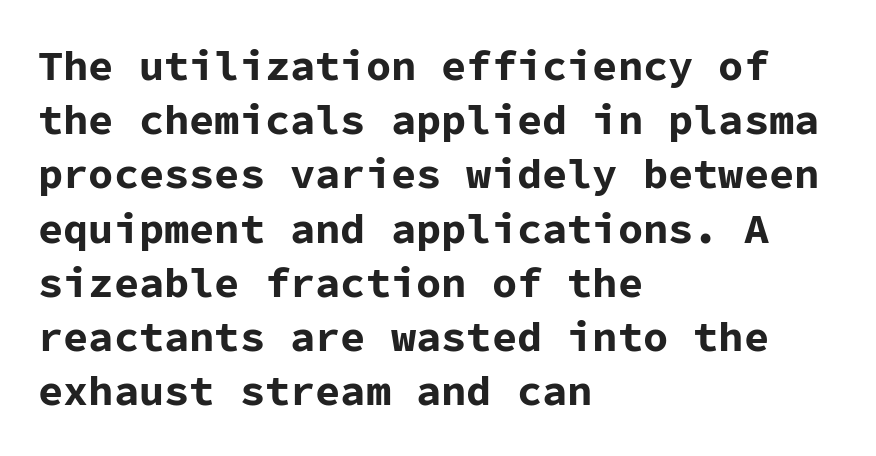
The image shows 42 px bold sans-serif type, upright, monospaced; set left-aligned, normal line spacing (1.29x), normal letter spacing, not underlined; low stroke contrast and a medium x-height.
